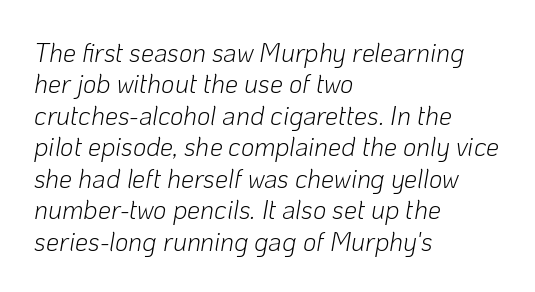
Q: Is the text bold? A: No.
Q: Is the text italic (slanted)? A: Yes, it leans right by about 10 degrees.
Q: Is the text underlined? A: No.
Q: How is the paragraph aligned? A: Left-aligned.
Q: Is the spacing between letters normal or unusually wide? A: Normal.
